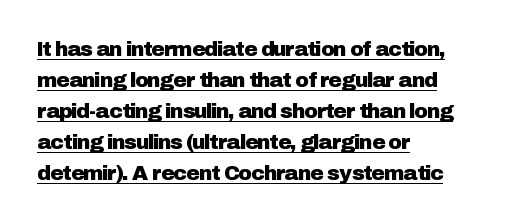
Q: Is the text italic (slanted)? A: No, it is upright.
Q: Is the text underlined? A: Yes.
Q: How is the paragraph aligned? A: Left-aligned.
Q: Is the spacing between letters normal or unusually wide? A: Normal.
Q: Is the spacing between lines tight, normal or loose? A: Normal.
